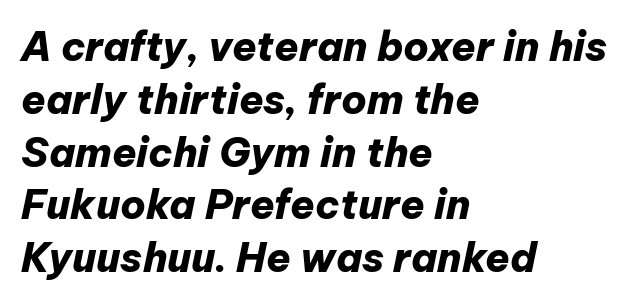
Q: Is the text bold? A: Yes.
Q: Is the text italic (slanted)? A: Yes, it leans right by about 12 degrees.
Q: Is the text underlined? A: No.
Q: How is the paragraph aligned? A: Left-aligned.
Q: Is the spacing between letters normal or unusually wide? A: Normal.
Q: Is the spacing between lines tight, normal or loose? A: Normal.
Q: Width (condensed, normal, or wide)? A: Normal.
Q: Stroke contrast? A: Low.
Q: x-height? A: Medium.
Q: Monospaced? A: No.
